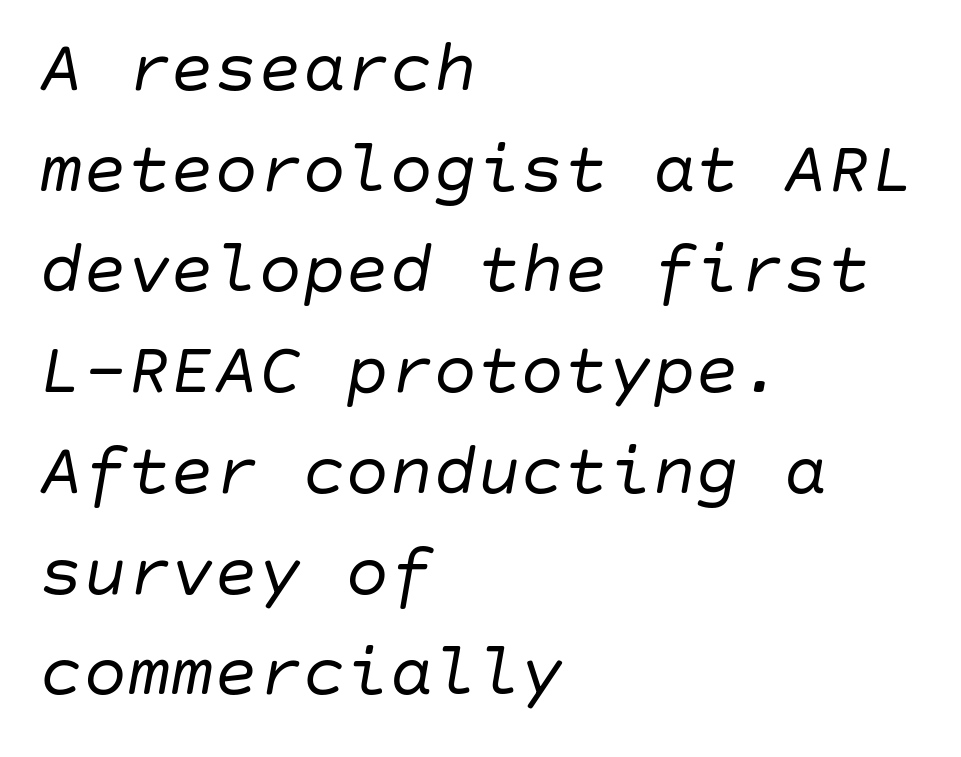
{"italic": "yes", "lean": "right", "slant_degrees": 10, "bold": "no", "weight": "regular", "width": "normal", "stroke_contrast": "low", "x_height": "large", "underline": "no", "align": "left", "line_spacing": "normal", "line_spacing_ratio": 1.38, "letter_spacing": "normal", "letter_spacing_em": 0.0, "glyph_px": 73}
